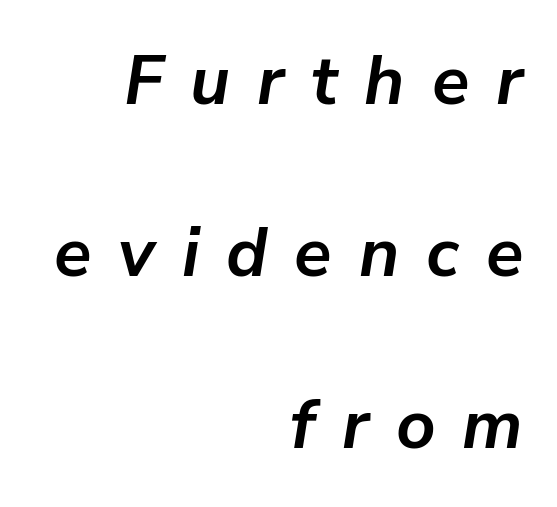
{"italic": "yes", "lean": "right", "slant_degrees": 9, "bold": "yes", "weight": "semibold", "width": "normal", "stroke_contrast": "low", "x_height": "medium", "monospaced": "no", "underline": "no", "align": "right", "line_spacing": "loose", "line_spacing_ratio": 2.49, "letter_spacing": "wide", "letter_spacing_em": 0.39, "glyph_px": 69}
